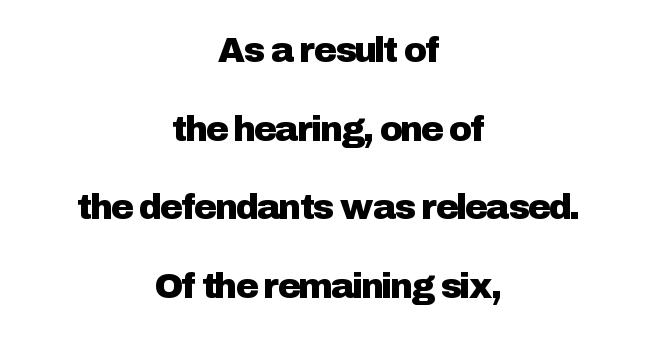
{"serif": "no", "italic": "no", "width": "normal", "stroke_contrast": "low", "x_height": "medium", "monospaced": "no", "underline": "no", "align": "center", "line_spacing": "loose", "line_spacing_ratio": 2.25, "letter_spacing": "normal", "letter_spacing_em": 0.0, "glyph_px": 35}
